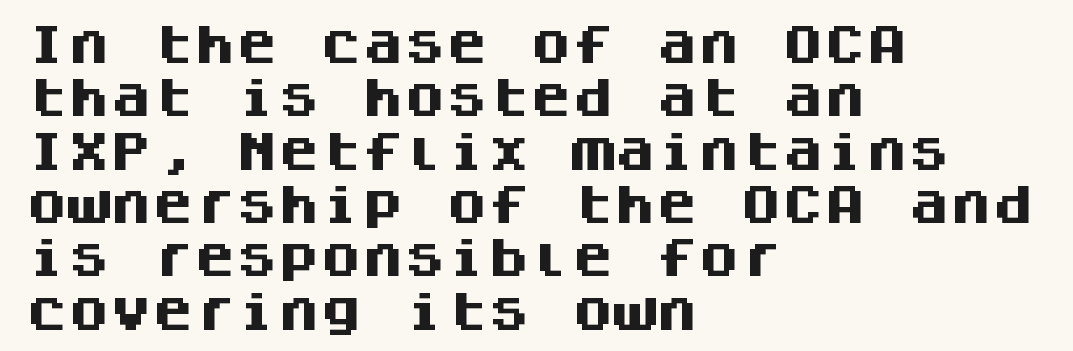
{"serif": "no", "italic": "no", "bold": "yes", "weight": "heavy", "width": "normal", "stroke_contrast": "medium", "x_height": "large", "monospaced": "yes", "underline": "no", "align": "left", "line_spacing": "normal", "line_spacing_ratio": 1.27, "letter_spacing": "normal", "letter_spacing_em": 0.0, "glyph_px": 42}
